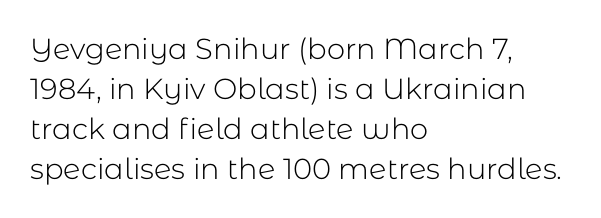
{"serif": "no", "italic": "no", "bold": "no", "weight": "light", "width": "normal", "stroke_contrast": "low", "x_height": "medium", "monospaced": "no", "underline": "no", "align": "left", "line_spacing": "normal", "line_spacing_ratio": 1.38, "letter_spacing": "normal", "letter_spacing_em": 0.0, "glyph_px": 29}
